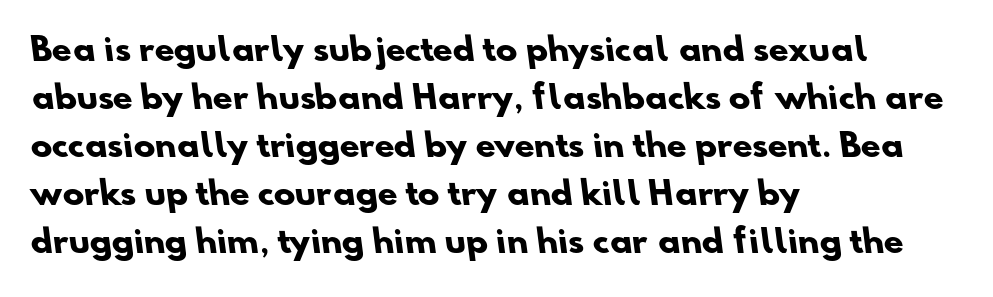
Q: Is the text bold? A: Yes.
Q: Is the typeface a serif or a sans-serif typeface? A: Sans-serif.
Q: Is the text underlined? A: No.
Q: How is the paragraph aligned? A: Left-aligned.
Q: Is the spacing between letters normal or unusually wide? A: Normal.
Q: Is the spacing between lines tight, normal or loose? A: Normal.
Q: Width (condensed, normal, or wide)? A: Normal.
Q: Stroke contrast? A: Low.
Q: x-height? A: Small.
Q: Monospaced? A: No.
